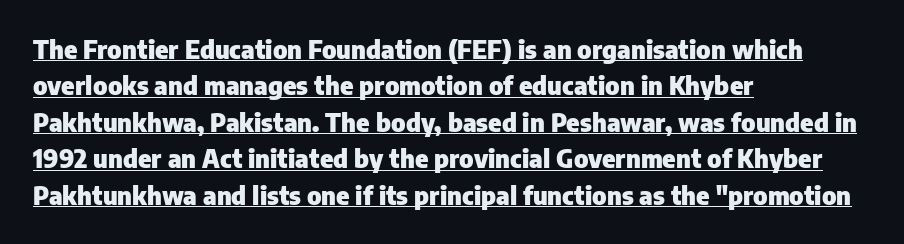
The image shows 25 px bold type, upright; set left-aligned, normal line spacing (1.46x), normal letter spacing, underlined.
